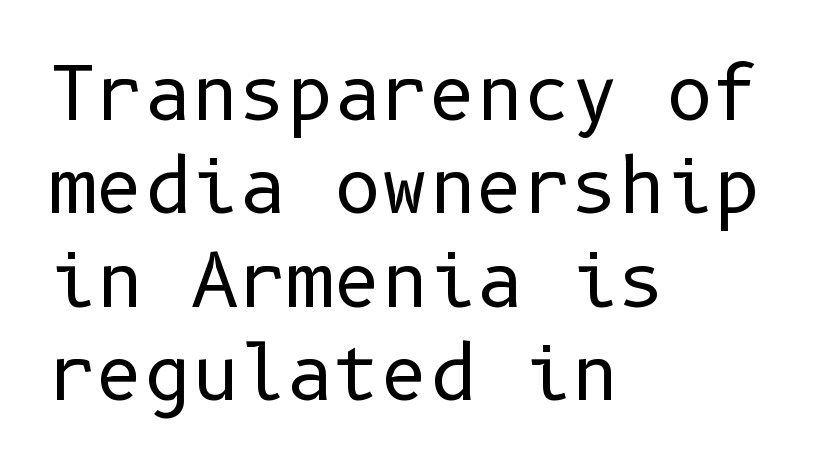
{"serif": "no", "italic": "no", "bold": "no", "weight": "regular", "width": "normal", "stroke_contrast": "low", "x_height": "medium", "underline": "no", "align": "left", "line_spacing": "normal", "line_spacing_ratio": 1.28, "letter_spacing": "normal", "letter_spacing_em": 0.0, "glyph_px": 73}
